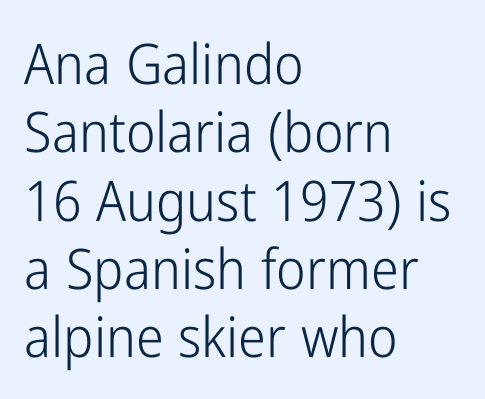
Q: Is the text bold? A: No.
Q: Is the text italic (slanted)? A: No, it is upright.
Q: Is the typeface a serif or a sans-serif typeface? A: Sans-serif.
Q: Is the text underlined? A: No.
Q: How is the paragraph aligned? A: Left-aligned.
Q: Is the spacing between letters normal or unusually wide? A: Normal.
Q: Width (condensed, normal, or wide)? A: Condensed.
Q: Stroke contrast? A: Low.
Q: x-height? A: Medium.
Q: Monospaced? A: No.
